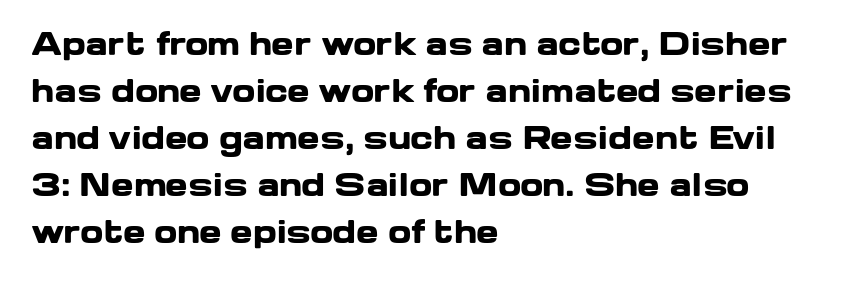
The image shows 30 px heavy, wide sans-serif type, upright; set left-aligned, normal line spacing (1.57x), normal letter spacing, not underlined; low stroke contrast and a medium x-height.
